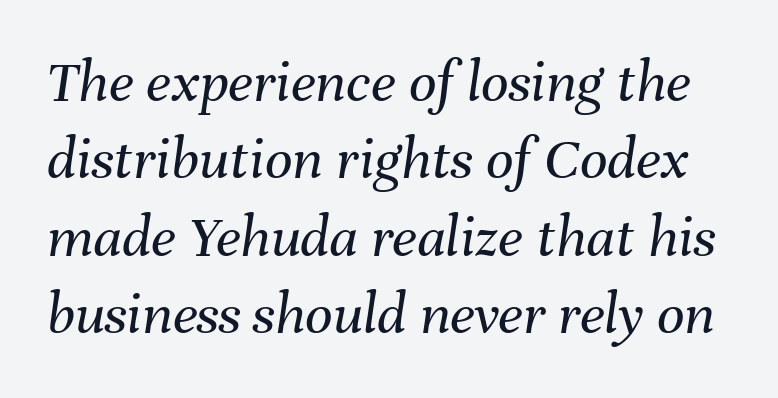
Q: Is the text bold? A: No.
Q: Is the text italic (slanted)? A: Yes, it leans right by about 8 degrees.
Q: Is the text underlined? A: No.
Q: Is the spacing between letters normal or unusually wide? A: Normal.
Q: Is the spacing between lines tight, normal or loose? A: Normal.
Q: Width (condensed, normal, or wide)? A: Normal.
Q: Stroke contrast? A: Medium.
Q: x-height? A: Medium.
Q: Monospaced? A: No.
